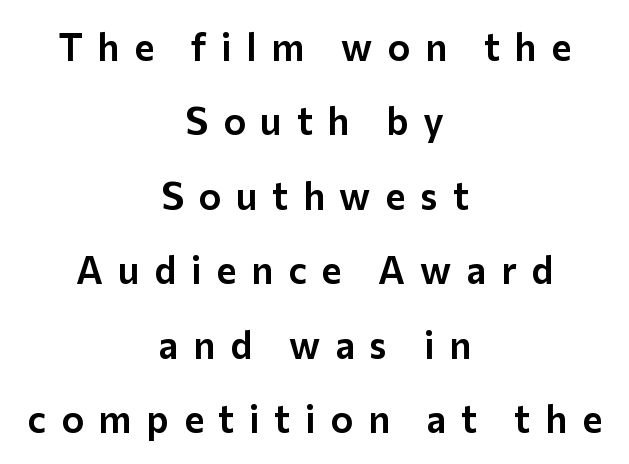
Q: Is the text italic (slanted)? A: No, it is upright.
Q: Is the typeface a serif or a sans-serif typeface? A: Sans-serif.
Q: Is the text underlined? A: No.
Q: How is the paragraph aligned? A: Centered.
Q: Is the spacing between letters normal or unusually wide? A: Unusually wide.
Q: Is the spacing between lines tight, normal or loose? A: Loose.
Q: Width (condensed, normal, or wide)? A: Normal.
Q: Stroke contrast? A: Low.
Q: x-height? A: Medium.
Q: Monospaced? A: No.
